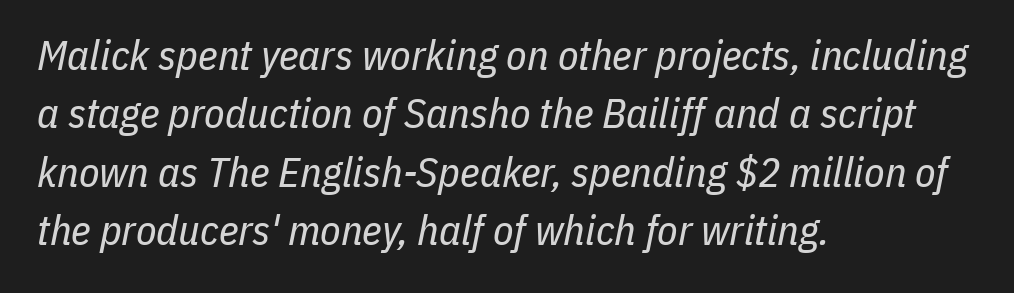
The image shows 42 px regular-weight, condensed type, italic (leaning right); set left-aligned, normal line spacing (1.39x), normal letter spacing, not underlined; low stroke contrast and a medium x-height.
